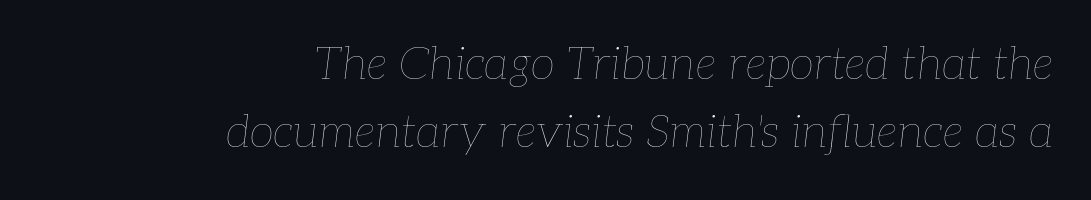
{"italic": "yes", "lean": "right", "slant_degrees": 7, "bold": "no", "weight": "thin", "width": "normal", "stroke_contrast": "low", "x_height": "medium", "monospaced": "no", "underline": "no", "align": "right", "line_spacing": "normal", "line_spacing_ratio": 1.52, "letter_spacing": "normal", "letter_spacing_em": 0.0, "glyph_px": 45}
